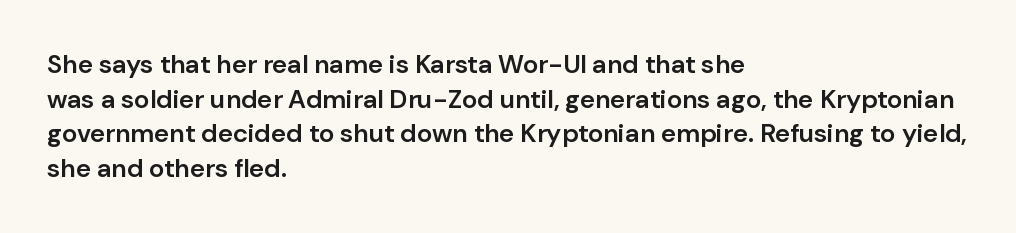
Q: Is the text bold? A: Semi-bold.
Q: Is the text italic (slanted)? A: No, it is upright.
Q: Is the text underlined? A: No.
Q: How is the paragraph aligned? A: Left-aligned.
Q: Is the spacing between letters normal or unusually wide? A: Normal.
Q: Is the spacing between lines tight, normal or loose? A: Normal.
